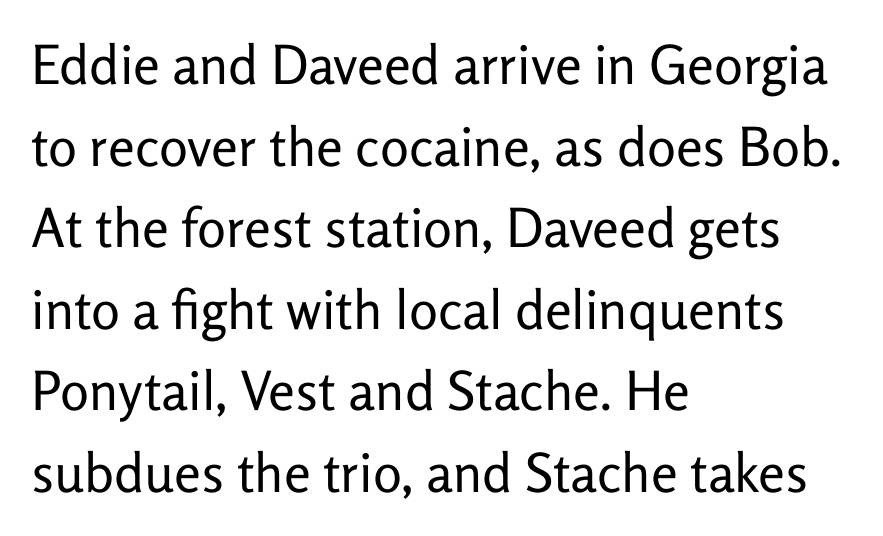
Q: Is the text bold? A: No.
Q: Is the text italic (slanted)? A: No, it is upright.
Q: Is the typeface a serif or a sans-serif typeface? A: Sans-serif.
Q: Is the text underlined? A: No.
Q: How is the paragraph aligned? A: Left-aligned.
Q: Is the spacing between letters normal or unusually wide? A: Normal.
Q: Is the spacing between lines tight, normal or loose? A: Normal.
Q: Width (condensed, normal, or wide)? A: Normal.
Q: Stroke contrast? A: Low.
Q: x-height? A: Medium.
Q: Monospaced? A: No.
